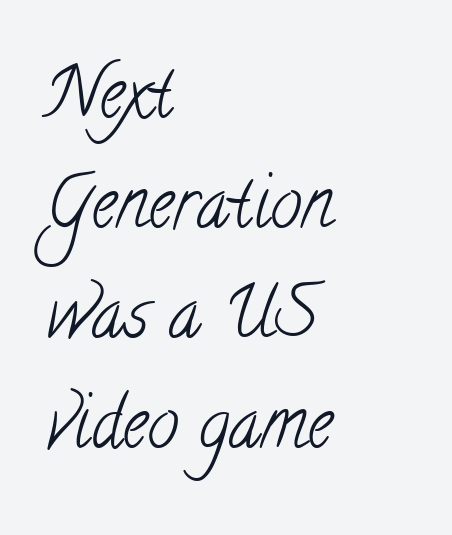
The image shows 71 px light, condensed type; set left-aligned, normal line spacing (1.55x), normal letter spacing, not underlined; low stroke contrast and a small x-height.
